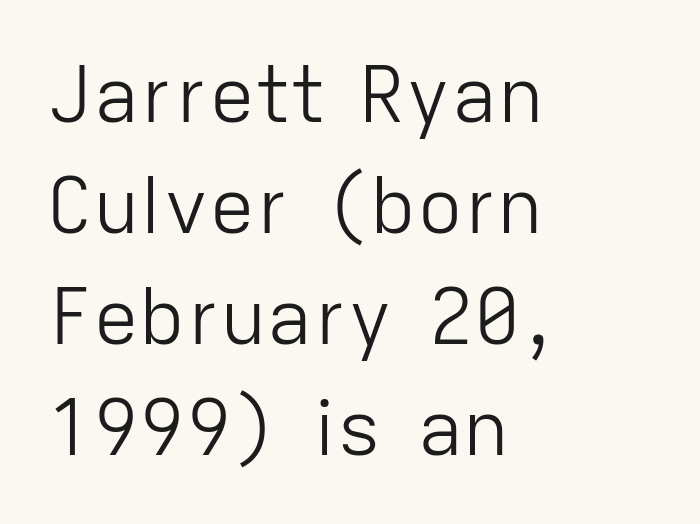
Q: Is the text bold? A: No.
Q: Is the text italic (slanted)? A: No, it is upright.
Q: Is the typeface a serif or a sans-serif typeface? A: Sans-serif.
Q: Is the text underlined? A: No.
Q: How is the paragraph aligned? A: Left-aligned.
Q: Is the spacing between letters normal or unusually wide? A: Normal.
Q: Is the spacing between lines tight, normal or loose? A: Normal.
Q: Width (condensed, normal, or wide)? A: Normal.
Q: Stroke contrast? A: Low.
Q: x-height? A: Medium.
Q: Monospaced? A: No.
